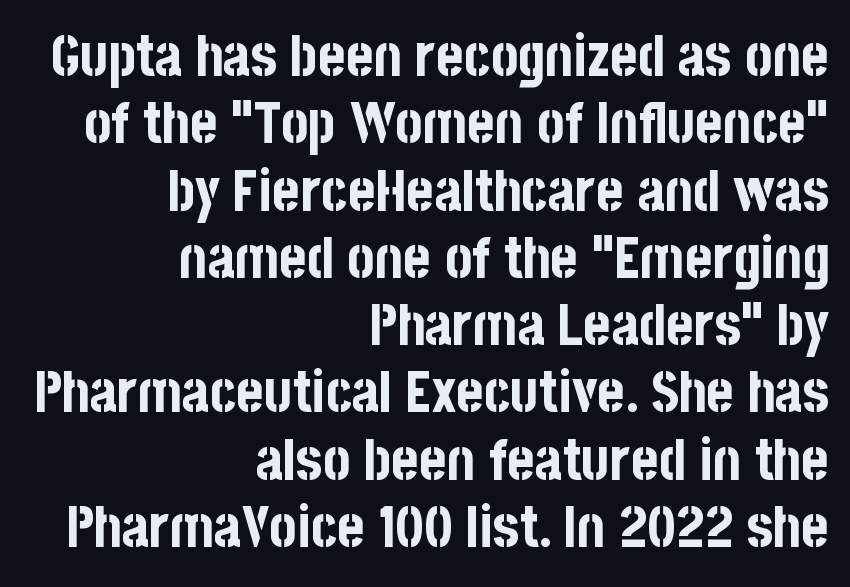
Q: Is the text bold? A: Yes.
Q: Is the text italic (slanted)? A: No, it is upright.
Q: Is the typeface a serif or a sans-serif typeface? A: Sans-serif.
Q: Is the text underlined? A: No.
Q: How is the paragraph aligned? A: Right-aligned.
Q: Is the spacing between letters normal or unusually wide? A: Normal.
Q: Width (condensed, normal, or wide)? A: Condensed.
Q: Stroke contrast? A: Low.
Q: x-height? A: Large.
Q: Monospaced? A: No.
